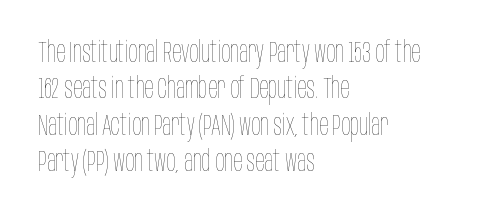
Q: Is the text bold? A: No.
Q: Is the text italic (slanted)? A: No, it is upright.
Q: Is the text underlined? A: No.
Q: How is the paragraph aligned? A: Left-aligned.
Q: Is the spacing between letters normal or unusually wide? A: Normal.
Q: Width (condensed, normal, or wide)? A: Condensed.
Q: Stroke contrast? A: Low.
Q: x-height? A: Large.
Q: Monospaced? A: No.
